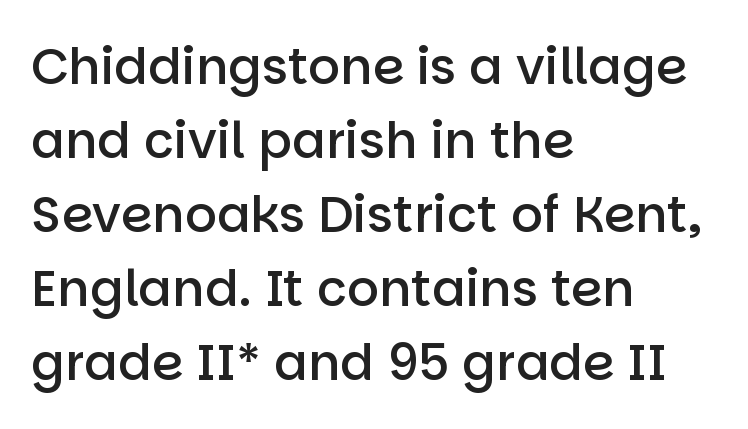
{"serif": "no", "italic": "no", "bold": "semi", "weight": "semibold", "width": "normal", "stroke_contrast": "low", "x_height": "large", "monospaced": "no", "underline": "no", "align": "left", "line_spacing": "normal", "line_spacing_ratio": 1.48, "letter_spacing": "normal", "letter_spacing_em": 0.0, "glyph_px": 50}
